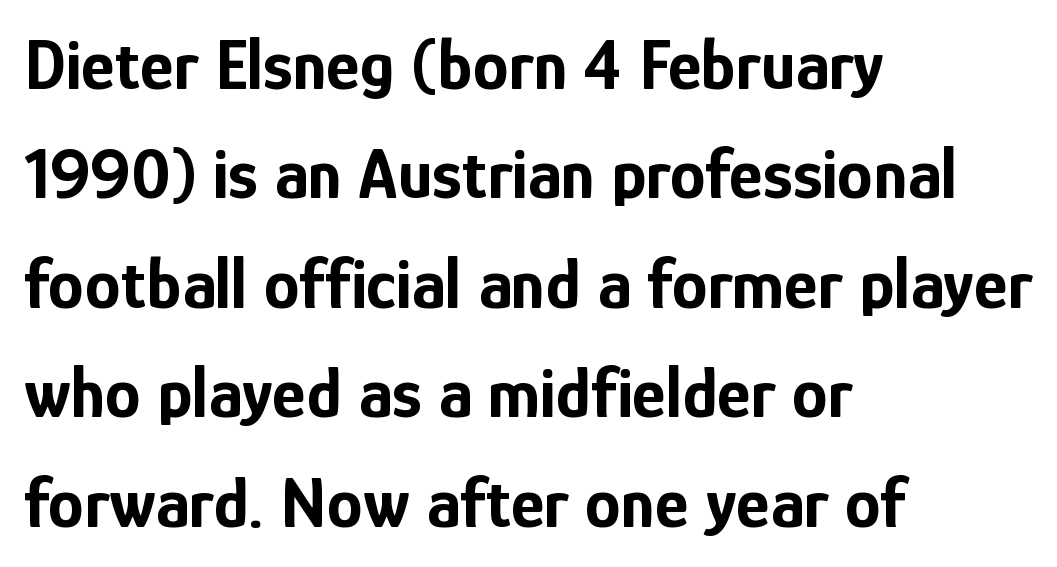
{"serif": "no", "italic": "no", "bold": "yes", "weight": "bold", "width": "condensed", "stroke_contrast": "low", "x_height": "medium", "monospaced": "no", "underline": "no", "align": "left", "line_spacing": "normal", "line_spacing_ratio": 1.52, "letter_spacing": "normal", "letter_spacing_em": 0.0, "glyph_px": 72}
